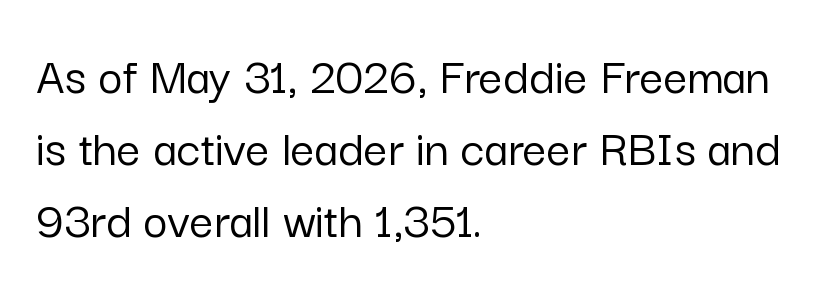
Q: Is the text italic (slanted)? A: No, it is upright.
Q: Is the typeface a serif or a sans-serif typeface? A: Sans-serif.
Q: Is the text underlined? A: No.
Q: How is the paragraph aligned? A: Left-aligned.
Q: Is the spacing between letters normal or unusually wide? A: Normal.
Q: Is the spacing between lines tight, normal or loose? A: Normal.
Q: Width (condensed, normal, or wide)? A: Normal.
Q: Stroke contrast? A: Low.
Q: x-height? A: Medium.
Q: Monospaced? A: No.
